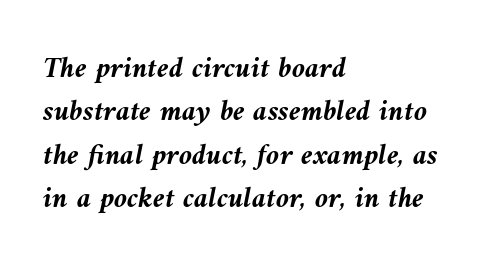
The image shows 30 px semibold type, italic (leaning left); set left-aligned, normal line spacing (1.45x), normal letter spacing, not underlined; medium stroke contrast and a medium x-height.
